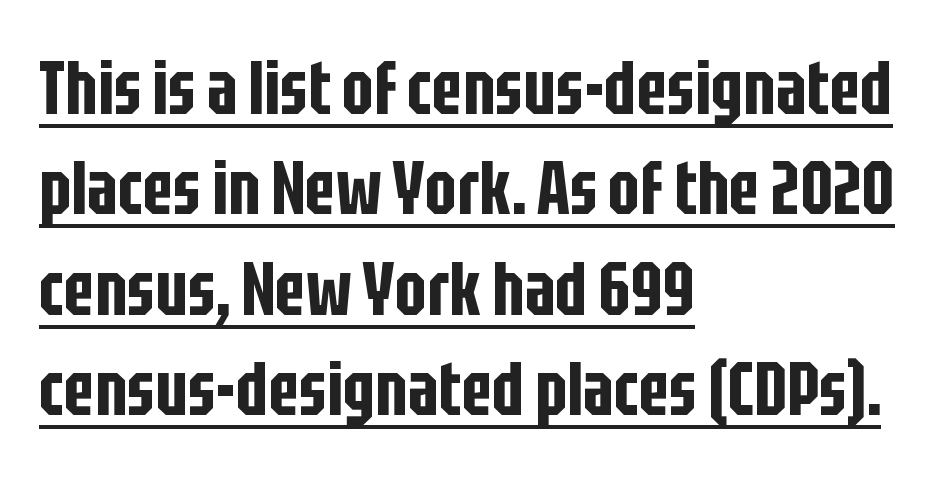
{"serif": "no", "italic": "no", "width": "condensed", "stroke_contrast": "low", "x_height": "large", "monospaced": "no", "underline": "yes", "align": "left", "line_spacing": "normal", "line_spacing_ratio": 1.34, "letter_spacing": "normal", "letter_spacing_em": 0.0, "glyph_px": 75}
